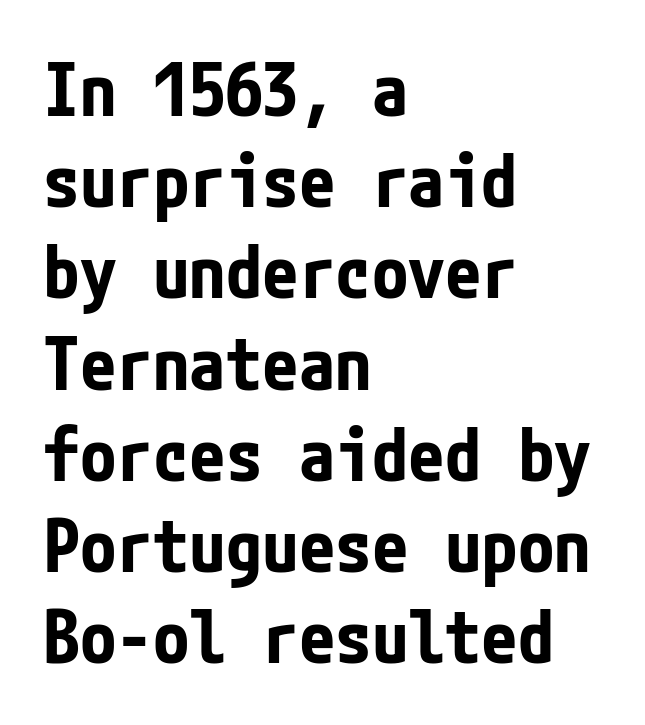
{"serif": "no", "italic": "no", "bold": "yes", "weight": "bold", "width": "condensed", "stroke_contrast": "low", "x_height": "medium", "underline": "no", "align": "left", "line_spacing": "normal", "line_spacing_ratio": 1.25, "letter_spacing": "normal", "letter_spacing_em": 0.0, "glyph_px": 73}
